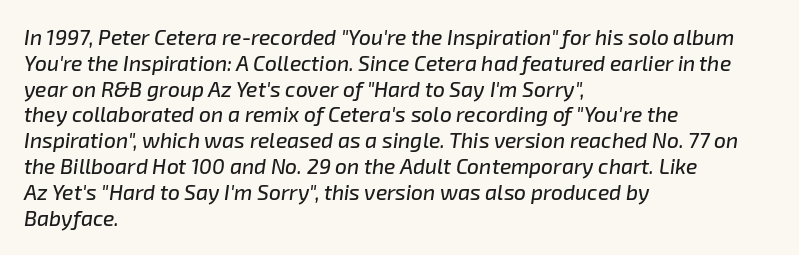
These lines were composed using italics. Lines of text with bare space underneath. Honestly, the letter spacing is just normal — you wouldn't notice it. Notice how the passage keeps a crisp vertical edge on the left only.
